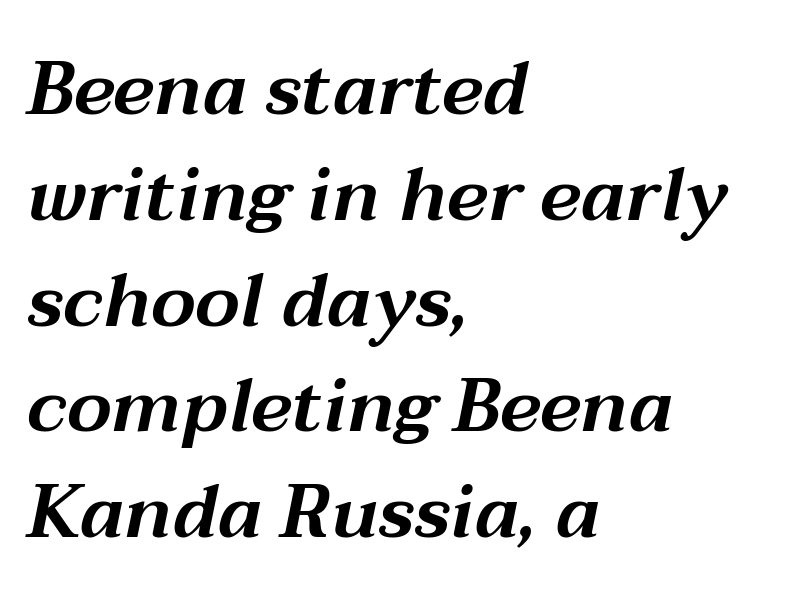
The image shows 74 px wide type, italic (leaning right); set left-aligned, normal line spacing (1.43x), normal letter spacing, not underlined; medium stroke contrast and a medium x-height.
